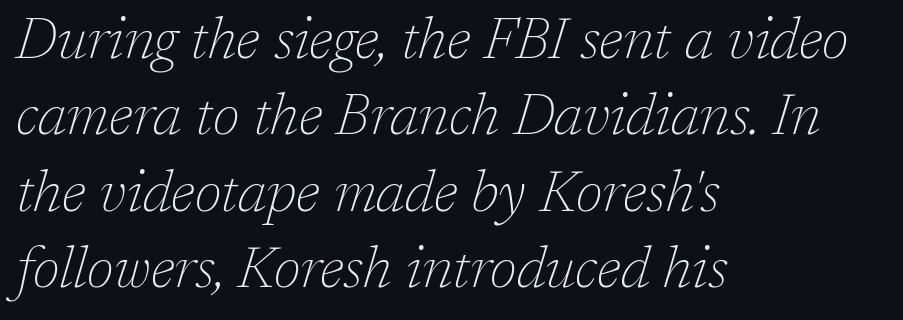
Nobody drew a line under any word here. There is no visible air inserted between adjacent glyphs. The space between consecutive lines is moderate. The passage shown leans; its letterforms are oblique. This sample uses a serif face. Stems here are at most as thick as an everyday book face.
